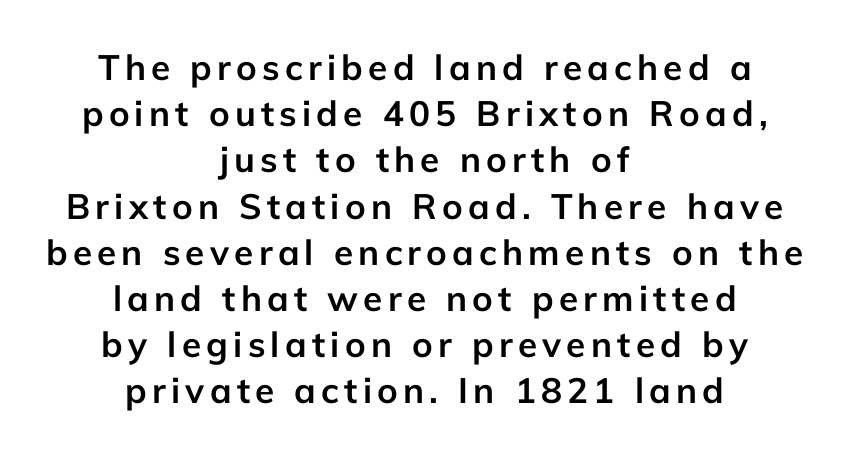
{"serif": "no", "italic": "no", "bold": "yes", "weight": "semibold", "width": "normal", "stroke_contrast": "low", "x_height": "medium", "monospaced": "no", "underline": "no", "align": "center", "line_spacing": "normal", "line_spacing_ratio": 1.32, "glyph_px": 35}
